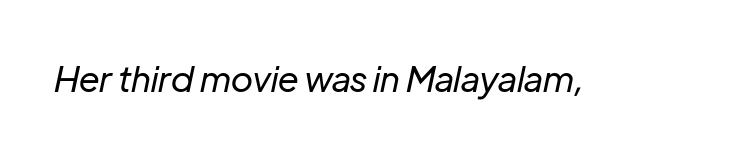
Think of a printed novel: that variable character pitch is what you see here. When letters slant like this, we call the style italic. The rendering keeps characters at their native spacing. Beneath every word, the page is bare.
